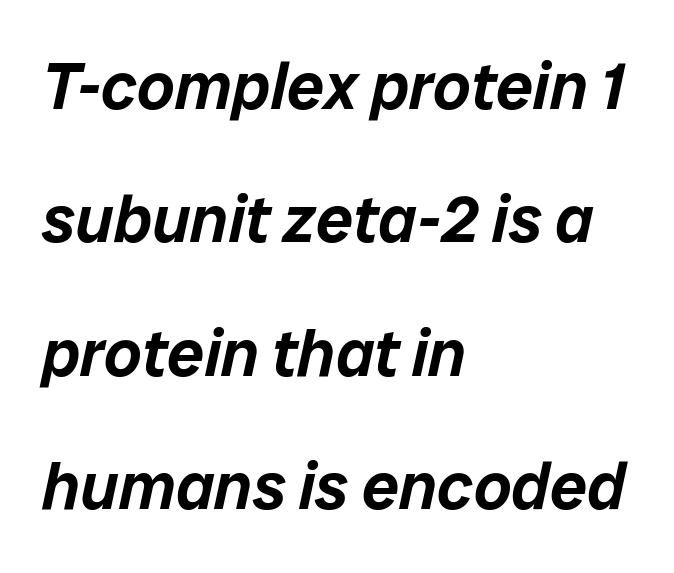
Q: Is the text italic (slanted)? A: Yes, it leans right by about 12 degrees.
Q: Is the text underlined? A: No.
Q: How is the paragraph aligned? A: Left-aligned.
Q: Is the spacing between letters normal or unusually wide? A: Normal.
Q: Is the spacing between lines tight, normal or loose? A: Loose.
Q: Width (condensed, normal, or wide)? A: Normal.
Q: Stroke contrast? A: Low.
Q: x-height? A: Medium.
Q: Monospaced? A: No.
